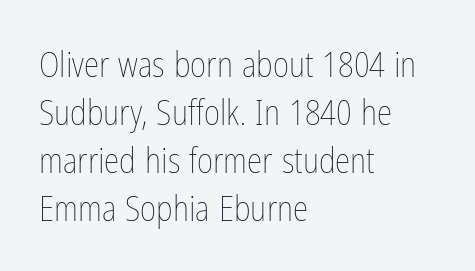
Q: Is the text bold? A: No.
Q: Is the text italic (slanted)? A: No, it is upright.
Q: Is the text underlined? A: No.
Q: How is the paragraph aligned? A: Left-aligned.
Q: Is the spacing between letters normal or unusually wide? A: Normal.
Q: Is the spacing between lines tight, normal or loose? A: Normal.
Q: Width (condensed, normal, or wide)? A: Condensed.
Q: Stroke contrast? A: Low.
Q: x-height? A: Medium.
Q: Monospaced? A: No.
